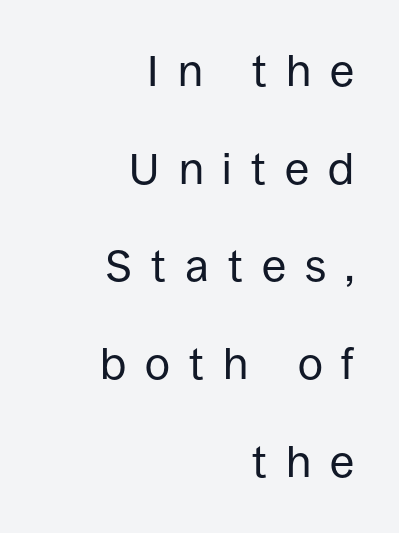
Q: Is the text bold? A: No.
Q: Is the text italic (slanted)? A: No, it is upright.
Q: Is the typeface a serif or a sans-serif typeface? A: Sans-serif.
Q: Is the text underlined? A: No.
Q: How is the paragraph aligned? A: Right-aligned.
Q: Is the spacing between letters normal or unusually wide? A: Unusually wide.
Q: Is the spacing between lines tight, normal or loose? A: Loose.
Q: Width (condensed, normal, or wide)? A: Normal.
Q: Stroke contrast? A: Low.
Q: x-height? A: Large.
Q: Monospaced? A: No.
